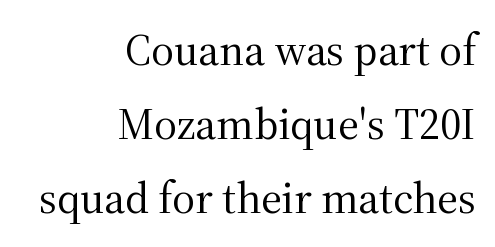
The image shows 44 px regular-weight serif type, upright; set right-aligned, normal line spacing (1.68x), normal letter spacing, not underlined; medium stroke contrast and a medium x-height.
